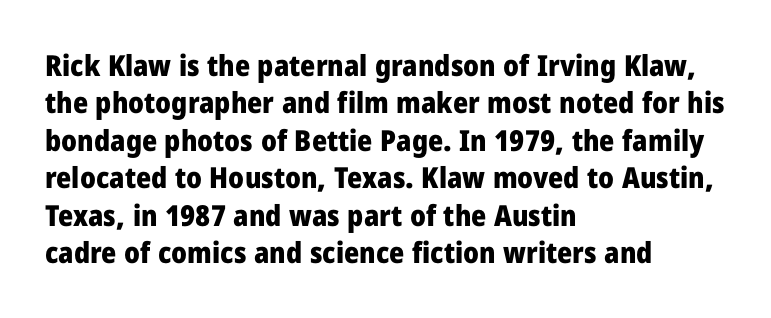
This rendering leaves character spacing at its baseline value. Posture: vertical. A typesetter would call this proportional, since set widths differ per character. These lines stack with their left ends in a neat column. Only glyphs here, with clear space below each row. A typesetter would label this face a sans.
